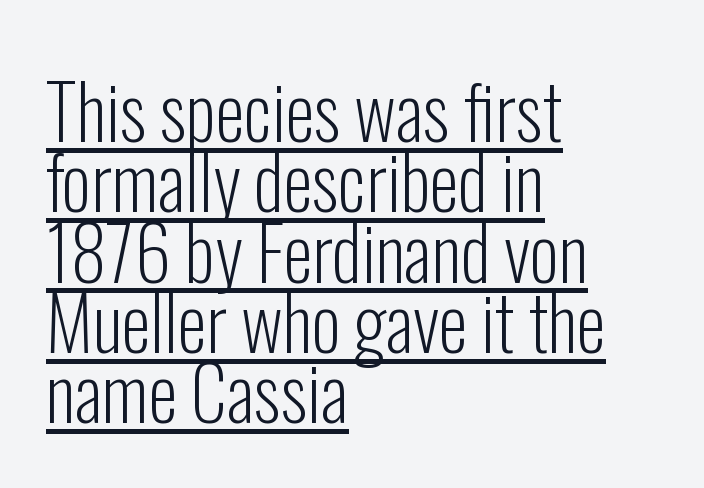
Q: Is the text bold? A: No.
Q: Is the text italic (slanted)? A: No, it is upright.
Q: Is the typeface a serif or a sans-serif typeface? A: Sans-serif.
Q: Is the text underlined? A: Yes.
Q: How is the paragraph aligned? A: Left-aligned.
Q: Is the spacing between letters normal or unusually wide? A: Normal.
Q: Is the spacing between lines tight, normal or loose? A: Tight.
Q: Width (condensed, normal, or wide)? A: Condensed.
Q: Stroke contrast? A: Low.
Q: x-height? A: Medium.
Q: Monospaced? A: No.
